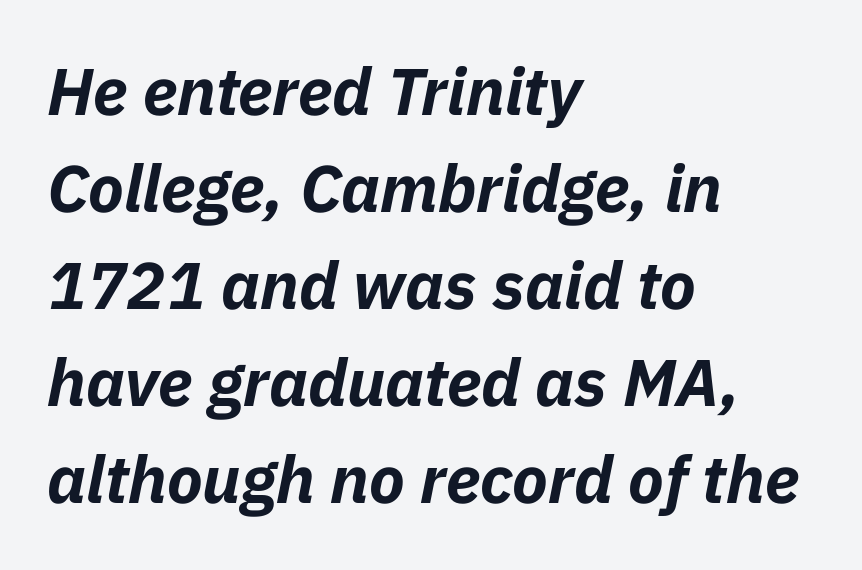
{"italic": "yes", "lean": "right", "slant_degrees": 11, "bold": "yes", "weight": "bold", "width": "normal", "stroke_contrast": "low", "x_height": "medium", "monospaced": "no", "underline": "no", "align": "left", "line_spacing": "normal", "line_spacing_ratio": 1.47, "letter_spacing": "normal", "letter_spacing_em": 0.0, "glyph_px": 66}
